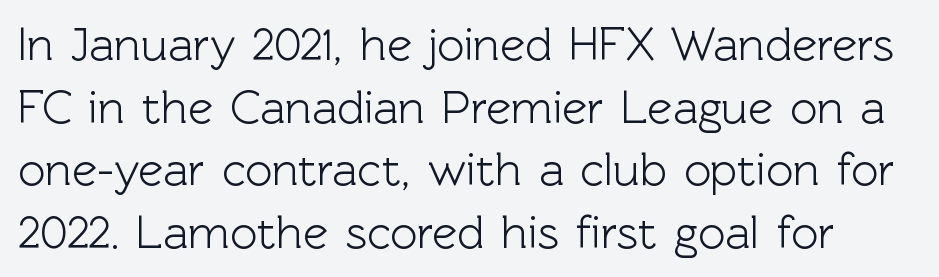
{"serif": "no", "italic": "no", "width": "normal", "x_height": "medium", "monospaced": "no", "underline": "no", "line_spacing": "normal", "line_spacing_ratio": 1.33, "letter_spacing": "normal", "letter_spacing_em": 0.0, "glyph_px": 47}
